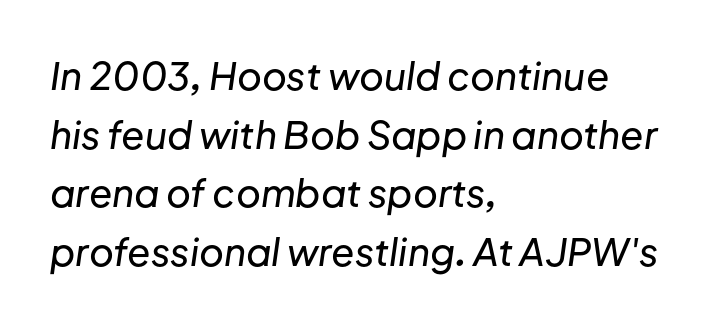
Q: Is the text italic (slanted)? A: Yes, it leans right by about 8 degrees.
Q: Is the text underlined? A: No.
Q: How is the paragraph aligned? A: Left-aligned.
Q: Is the spacing between letters normal or unusually wide? A: Normal.
Q: Is the spacing between lines tight, normal or loose? A: Normal.
Q: Width (condensed, normal, or wide)? A: Normal.
Q: Stroke contrast? A: Low.
Q: x-height? A: Medium.
Q: Monospaced? A: No.
